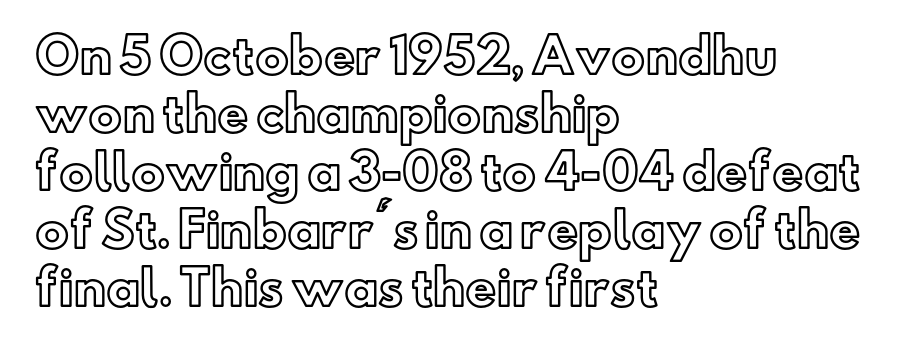
Anything drawn beneath the words? Only blank space. A typesetter would call this proportional, since set widths differ per character. The lines are quadded left. Style check: upright. Look at the tracking — it's just the regular setting, nothing added.
